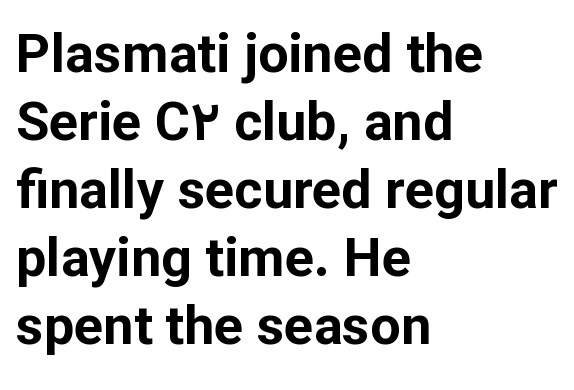
{"serif": "no", "italic": "no", "bold": "yes", "weight": "bold", "width": "normal", "stroke_contrast": "low", "x_height": "medium", "monospaced": "no", "underline": "no", "align": "left", "line_spacing": "normal", "line_spacing_ratio": 1.26, "letter_spacing": "normal", "letter_spacing_em": 0.0, "glyph_px": 54}
